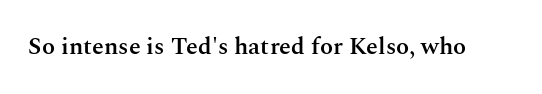
The image shows 24 px text type, upright; set normal letter spacing, not underlined.
